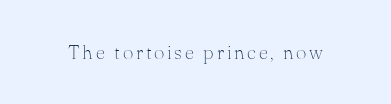
The type sits square on the baseline with zero lean. The strip under each line holds only bare page. Is the stroke heavy? The answer is a plain regular-or-lighter.
